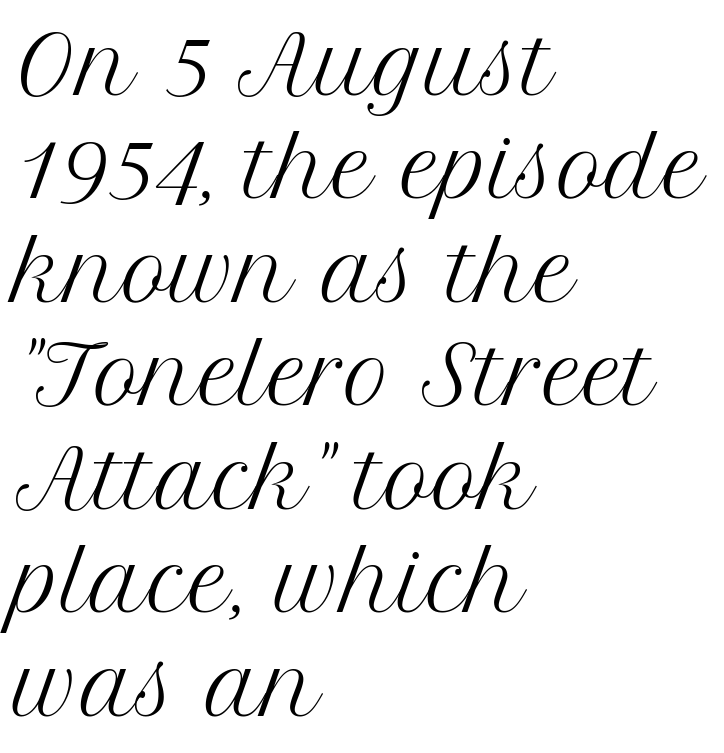
Plain, unruled lines of type. Varying glyph widths throughout — classic text-font behaviour. Regular leading.
